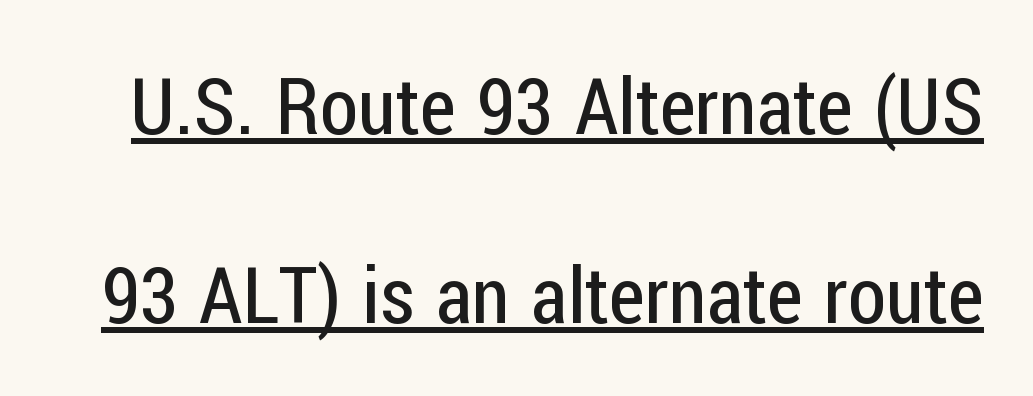
Q: Is the text bold? A: No.
Q: Is the text italic (slanted)? A: No, it is upright.
Q: Is the typeface a serif or a sans-serif typeface? A: Sans-serif.
Q: Is the text underlined? A: Yes.
Q: Is the spacing between letters normal or unusually wide? A: Normal.
Q: Is the spacing between lines tight, normal or loose? A: Loose.
Q: Width (condensed, normal, or wide)? A: Condensed.
Q: Stroke contrast? A: Low.
Q: x-height? A: Medium.
Q: Monospaced? A: No.
